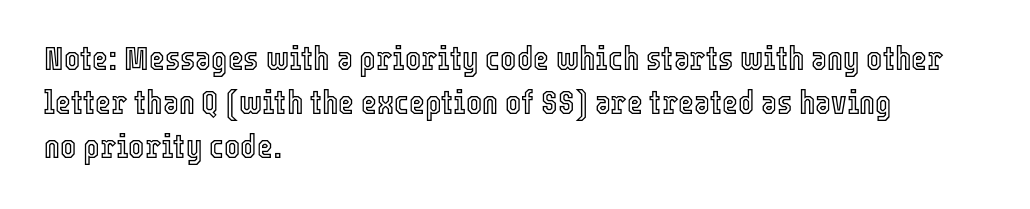
Q: Is the text italic (slanted)? A: No, it is upright.
Q: Is the text underlined? A: No.
Q: How is the paragraph aligned? A: Left-aligned.
Q: Is the spacing between letters normal or unusually wide? A: Normal.
Q: Is the spacing between lines tight, normal or loose? A: Normal.
Q: Width (condensed, normal, or wide)? A: Condensed.
Q: x-height? A: Medium.
Q: Monospaced? A: No.
